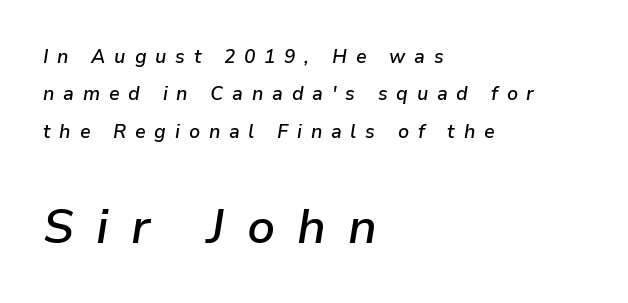
The image shows 48 px semibold type, italic (leaning right); set left-aligned, loose line spacing (1.97x), unusually wide letter spacing (+0.46 em), not underlined; the second (bottom) block is 2.53x larger; low stroke contrast and a medium x-height.
